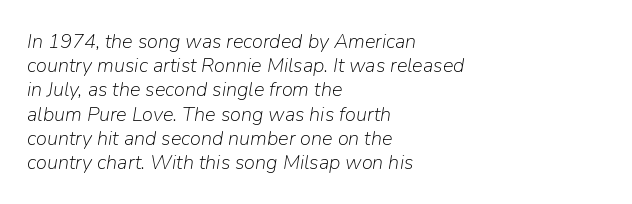
Stems and bowls with no extra thickness — not bold. Descenders hang freely into open space. Observe the lean: these are italic letterforms. A student would call this left alignment; a typographer would say flush left, rag right. There is no visible air inserted between adjacent glyphs.
